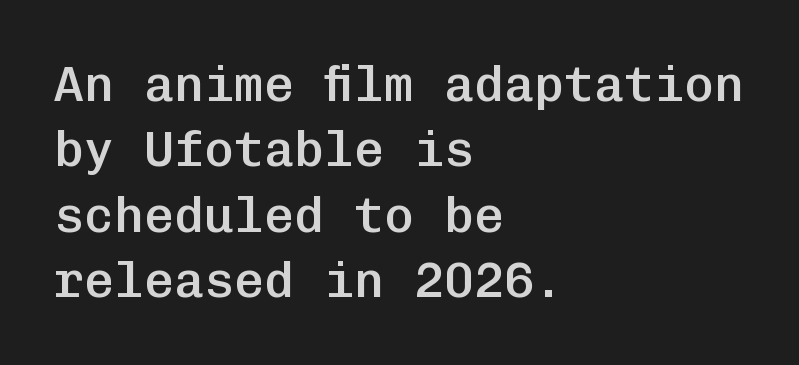
{"serif": "no", "italic": "no", "bold": "semi", "weight": "semibold", "width": "normal", "stroke_contrast": "low", "x_height": "medium", "monospaced": "yes", "underline": "no", "align": "left", "line_spacing": "normal", "line_spacing_ratio": 1.31, "letter_spacing": "normal", "letter_spacing_em": 0.0, "glyph_px": 50}
